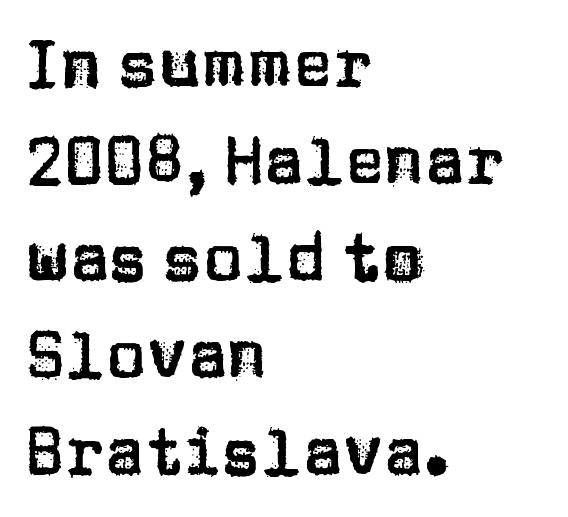
Q: Is the text italic (slanted)? A: No, it is upright.
Q: Is the typeface a serif or a sans-serif typeface? A: Sans-serif.
Q: Is the text underlined? A: No.
Q: How is the paragraph aligned? A: Left-aligned.
Q: Is the spacing between letters normal or unusually wide? A: Normal.
Q: Is the spacing between lines tight, normal or loose? A: Normal.
Q: Width (condensed, normal, or wide)? A: Normal.
Q: Stroke contrast? A: Low.
Q: x-height? A: Large.
Q: Monospaced? A: No.
